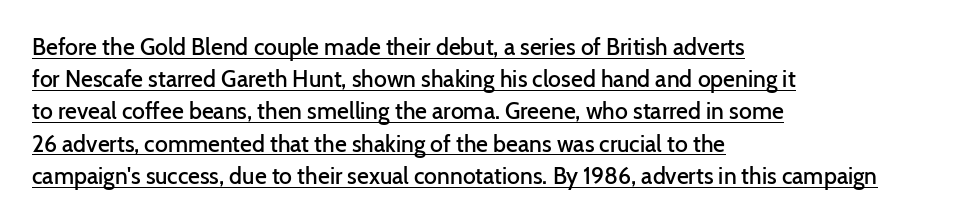
The rows are spaced the way most documents space them. Every word sits above its own underline. Horizontal alignment here is leftward, the default for most running prose. No extra tracking has been applied to these lines.
